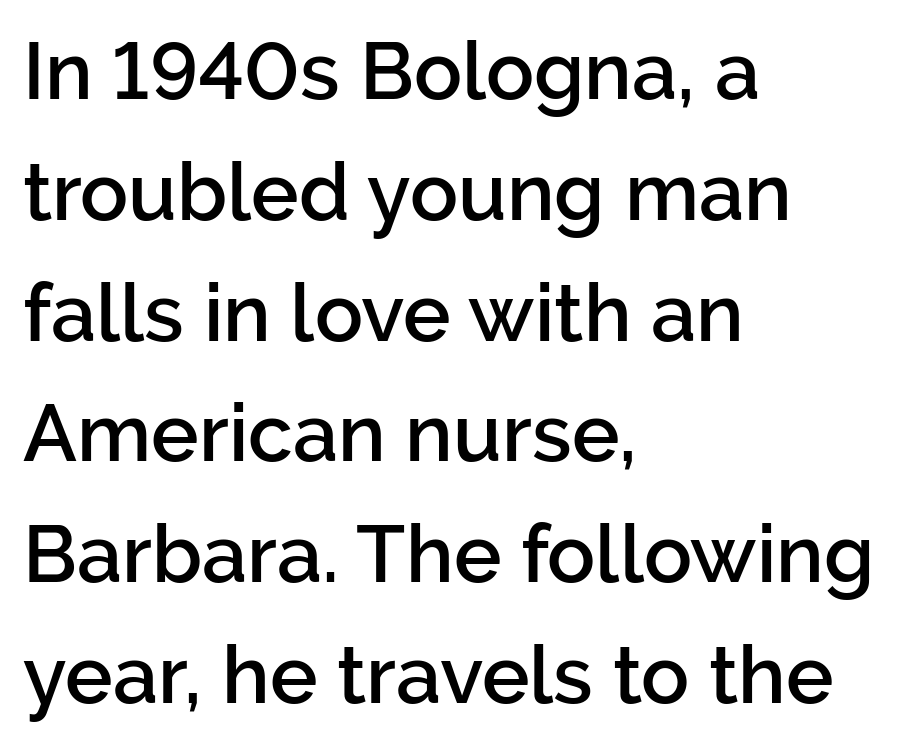
Q: Is the text bold? A: Semi-bold.
Q: Is the text italic (slanted)? A: No, it is upright.
Q: Is the typeface a serif or a sans-serif typeface? A: Sans-serif.
Q: Is the text underlined? A: No.
Q: How is the paragraph aligned? A: Left-aligned.
Q: Is the spacing between letters normal or unusually wide? A: Normal.
Q: Is the spacing between lines tight, normal or loose? A: Normal.
Q: Width (condensed, normal, or wide)? A: Normal.
Q: Stroke contrast? A: Low.
Q: x-height? A: Medium.
Q: Monospaced? A: No.
